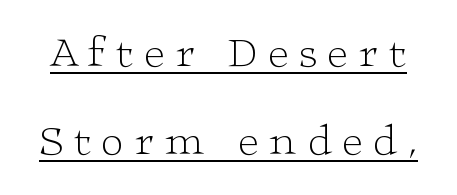
The image shows 44 px light, wide serif type, upright; set loose line spacing (1.99x), unusually wide letter spacing (+0.24 em), underlined; low stroke contrast and a medium x-height.
